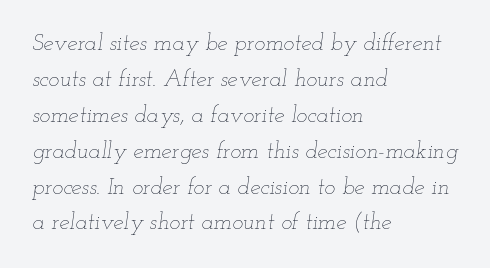
Successive baselines arrive at the customary interval. Only glyphs here, with clear space below each row. Weight: not bold — regular or lighter. The line texture is even and compact thanks to regular tracking. The paragraph has a hard left edge and a soft right edge. Slanted lettering throughout.
